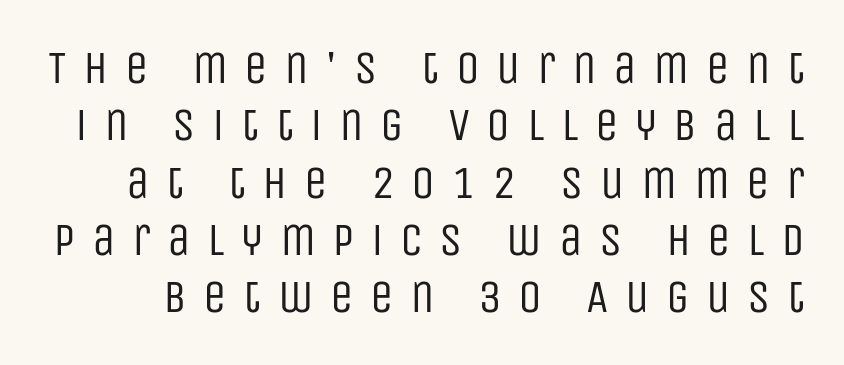
Loose tracking; the words dissolve into strings of separated letters. The gap between lines stays unmarked. Bold? No — there's no thickening of the strokes. Posture: straight, roman, zero tilt.
